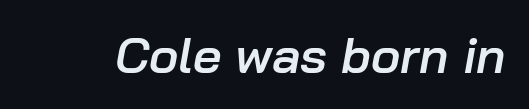
Q: Is the text bold? A: Semi-bold.
Q: Is the text italic (slanted)? A: Yes, it leans right by about 10 degrees.
Q: Is the text underlined? A: No.
Q: Is the spacing between letters normal or unusually wide? A: Normal.
Q: Width (condensed, normal, or wide)? A: Normal.
Q: Stroke contrast? A: Low.
Q: x-height? A: Medium.
Q: Monospaced? A: No.
